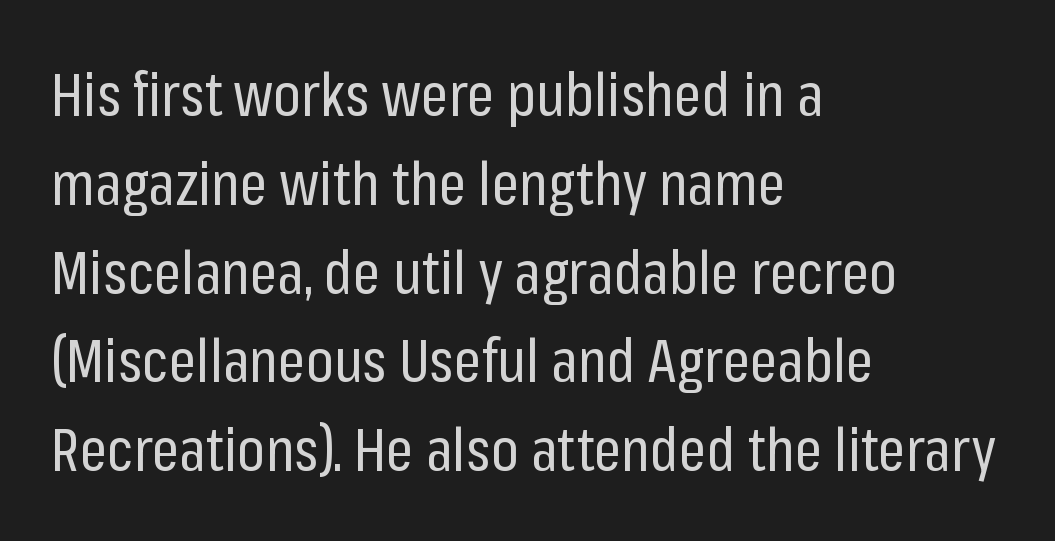
Reading down the column, the eye jumps a familiar distance to each next line. The gap between lines stays unmarked. The font's upright variant was chosen for this text. This sample uses a sans-serif face. The lines are quadded left.
